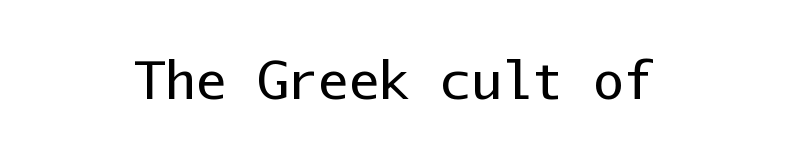
Any mark beneath the type? The region is blank. Weight: not bold — regular or lighter. Quick note: not italic, upright. No feet cap the strokes, marking this as sans-serif type. This sample is center-justified, so both line endings float freely.
